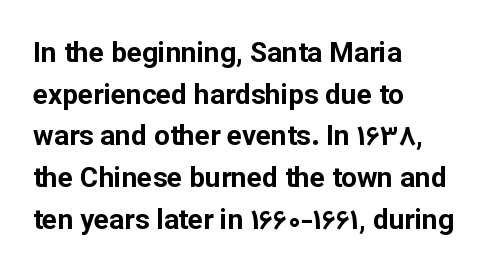
The image shows 28 px bold sans-serif type, upright; set left-aligned, normal line spacing (1.49x), normal letter spacing, not underlined; low stroke contrast and a medium x-height.
